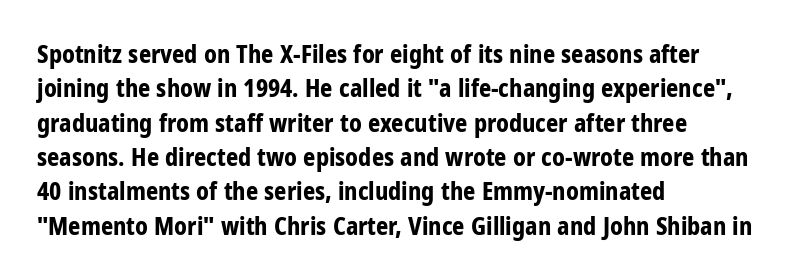
Q: Is the text bold? A: Yes.
Q: Is the text italic (slanted)? A: No, it is upright.
Q: Is the text underlined? A: No.
Q: How is the paragraph aligned? A: Left-aligned.
Q: Is the spacing between letters normal or unusually wide? A: Normal.
Q: Is the spacing between lines tight, normal or loose? A: Normal.
